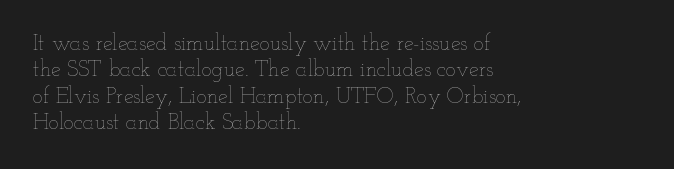
This sample uses an upright cut, with every glyph sitting square on the baseline. Underlining? Definitely not there. Heaviness? Minimal to ordinary, like unemphasized prose. Short note: letters normally spaced. Where is the straight margin? On the left.
